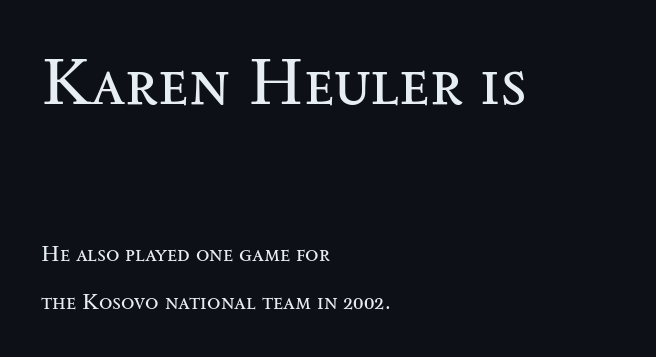
The image shows 66 px regular-weight, wide serif type, upright; set left-aligned, loose line spacing (2.21x), normal letter spacing, not underlined; the first (top) block is 3.0x larger; medium stroke contrast and a small x-height.
